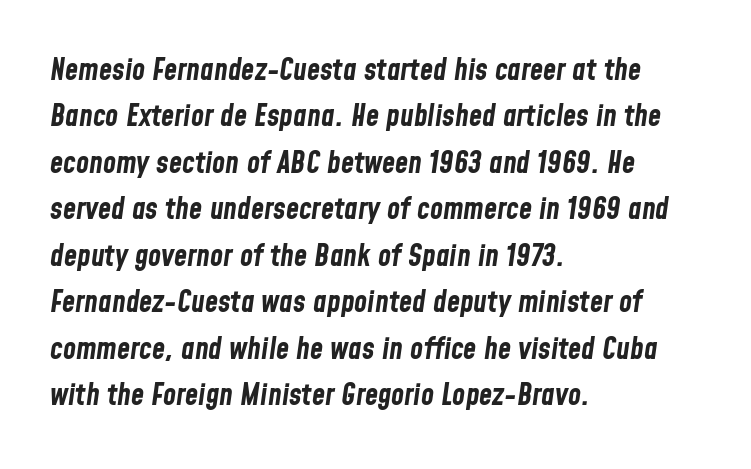
The lettering tilts uniformly, giving the passage an italic look. The rendering anchors every line to the left-hand side. These lines sit exactly where default settings would place them. Here the designer chose a conventional face with non-uniform glyph widths.
